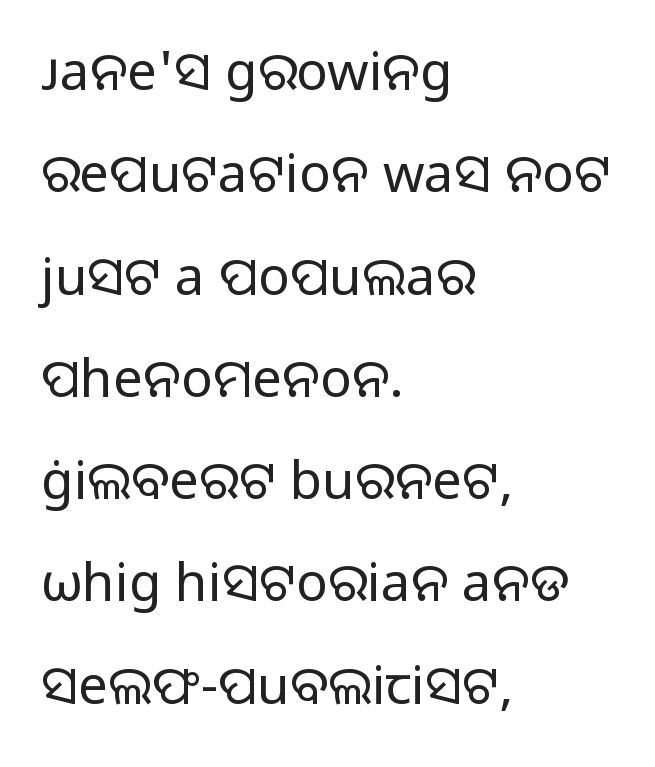
{"serif": "no", "italic": "no", "bold": "no", "weight": "regular", "width": "normal", "stroke_contrast": "low", "x_height": "medium", "monospaced": "no", "underline": "no", "align": "left", "line_spacing": "loose", "line_spacing_ratio": 1.93, "letter_spacing": "normal", "letter_spacing_em": 0.0, "glyph_px": 53}
